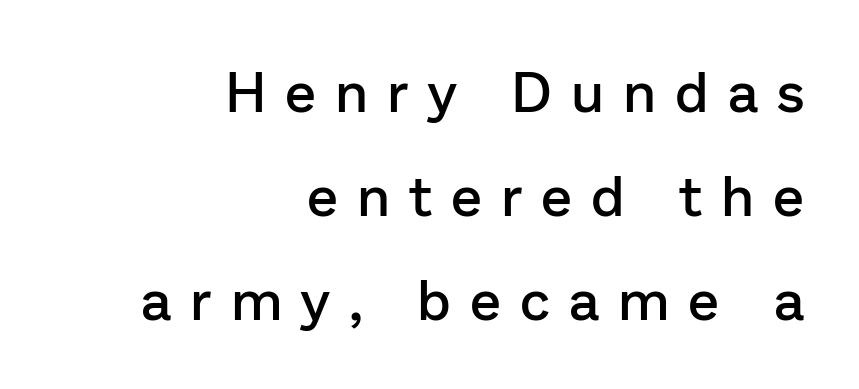
The image shows 56 px semibold sans-serif type, upright; set right-aligned, line spacing 1.86x, unusually wide letter spacing (+0.34 em), not underlined; low stroke contrast and a medium x-height.
